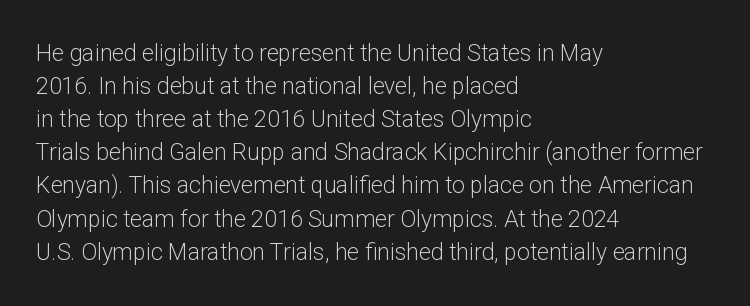
Does extra space separate the letters? No, they use regular spacing. The rendering anchors every line to the left-hand side. The axis of the letterforms is exactly vertical. These lines sit exactly where default settings would place them. Ink coverage per letter is moderate at most. Bare-footed words on every line.
